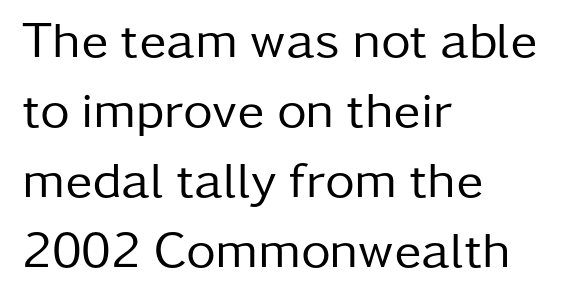
{"serif": "no", "italic": "no", "bold": "no", "weight": "regular", "width": "normal", "stroke_contrast": "low", "x_height": "medium", "monospaced": "no", "underline": "no", "align": "left", "line_spacing": "normal", "line_spacing_ratio": 1.37, "letter_spacing": "normal", "letter_spacing_em": 0.0, "glyph_px": 51}
